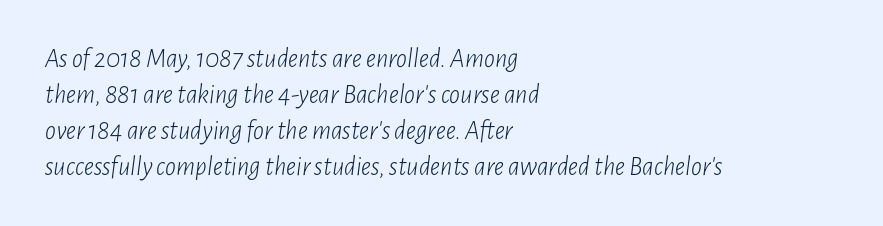
{"italic": "yes", "lean": "right", "slant_degrees": 7, "bold": "no", "underline": "no", "align": "left", "line_spacing": "normal", "line_spacing_ratio": 1.33, "letter_spacing": "normal", "letter_spacing_em": 0.0, "glyph_px": 27}
